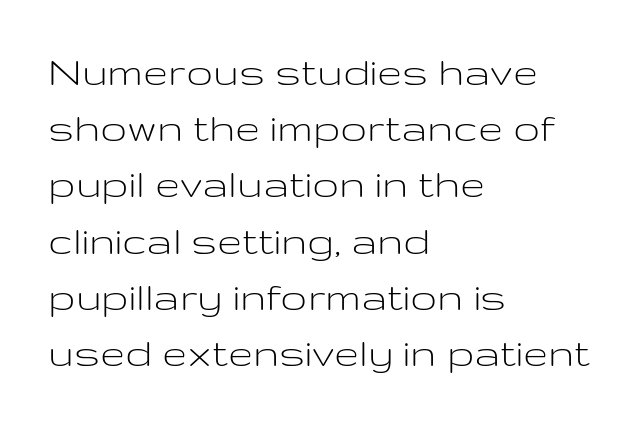
The image shows 45 px light, wide sans-serif type, upright; set left-aligned, normal line spacing (1.25x), normal letter spacing, not underlined; low stroke contrast and a medium x-height.
